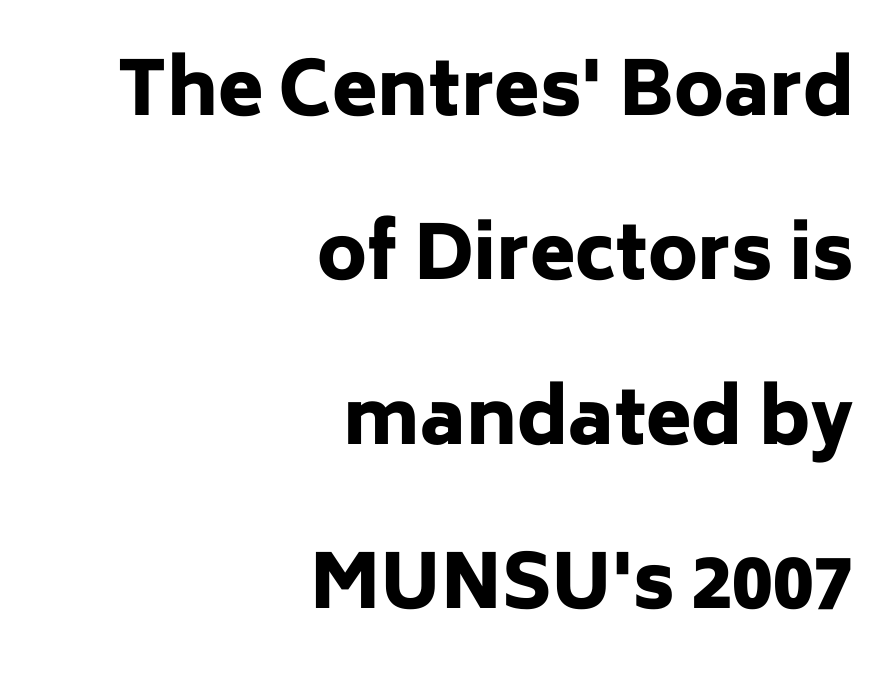
Q: Is the text bold? A: Yes.
Q: Is the text italic (slanted)? A: No, it is upright.
Q: Is the typeface a serif or a sans-serif typeface? A: Sans-serif.
Q: Is the text underlined? A: No.
Q: How is the paragraph aligned? A: Right-aligned.
Q: Is the spacing between letters normal or unusually wide? A: Normal.
Q: Is the spacing between lines tight, normal or loose? A: Loose.
Q: Width (condensed, normal, or wide)? A: Normal.
Q: Stroke contrast? A: Low.
Q: x-height? A: Medium.
Q: Monospaced? A: No.
